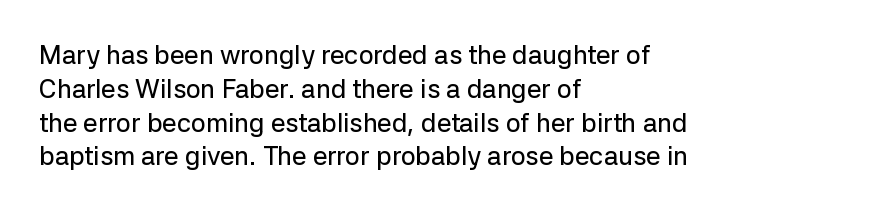
The image shows 26 px text type, upright; set left-aligned, normal line spacing (1.3x), normal letter spacing, not underlined.
